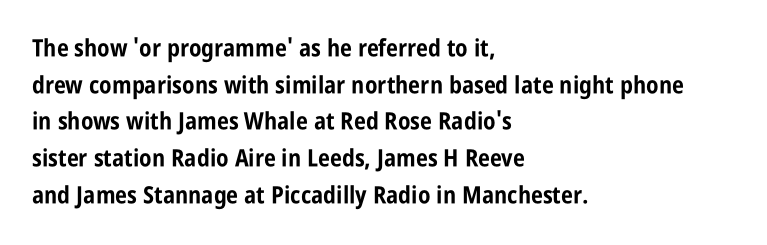
Q: Is the text bold? A: Yes.
Q: Is the text italic (slanted)? A: No, it is upright.
Q: Is the text underlined? A: No.
Q: How is the paragraph aligned? A: Left-aligned.
Q: Is the spacing between letters normal or unusually wide? A: Normal.
Q: Is the spacing between lines tight, normal or loose? A: Normal.
